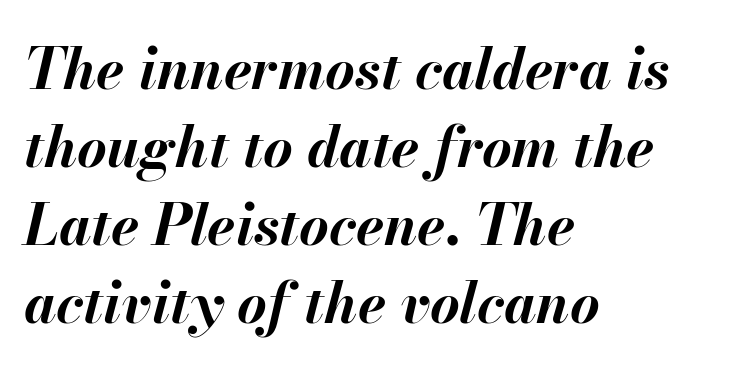
These lines are rendered in a variable-pitch font. Letter spacing: default. Emphasis-style slanted type is in use. A typesetter would call this leading conventional body-copy spacing. Notice how the passage keeps a crisp vertical edge on the left only. Heavy-handed strokes throughout: this text is bold.
